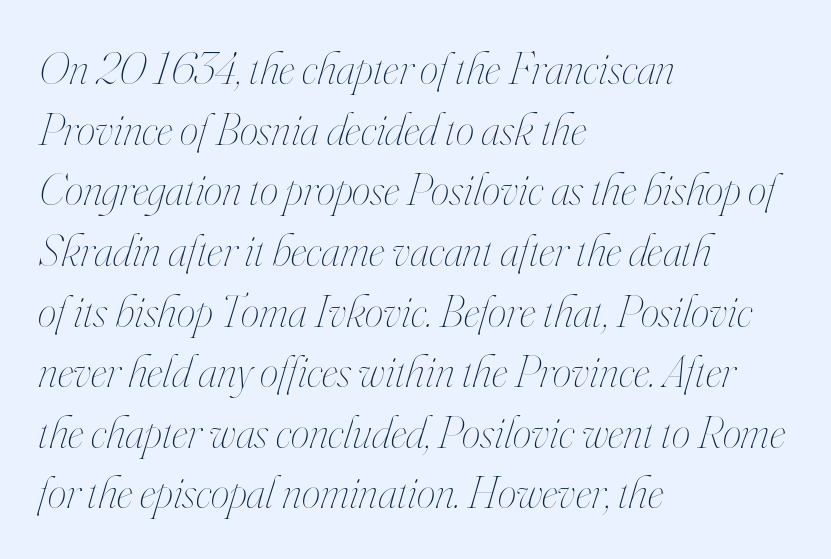
You could call the tracking neutral — neither tight nor loose. These lines are rendered in a variable-pitch font. Students, observe: this is what conventionally led text looks like. Which margin do the lines hug? The left one — the right edge is uneven.
